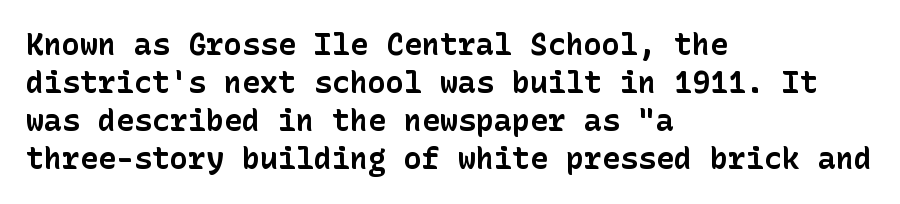
Emphasis by weight is at full strength: bold. Reading down the block, your eye returns to a fixed left position each line. Normally led — the rows are evenly, conventionally spaced. The glyphs in this specimen are sans serif. No word sits above an underline. Upright lettering throughout.
